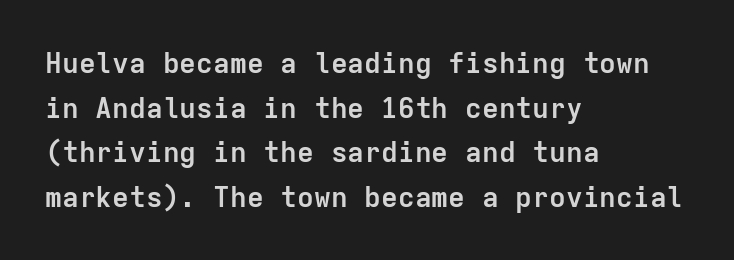
{"serif": "no", "italic": "no", "bold": "yes", "weight": "semibold", "width": "normal", "stroke_contrast": "low", "x_height": "medium", "monospaced": "yes", "underline": "no", "align": "left", "line_spacing": "normal", "line_spacing_ratio": 1.59, "letter_spacing": "normal", "letter_spacing_em": 0.0, "glyph_px": 28}
